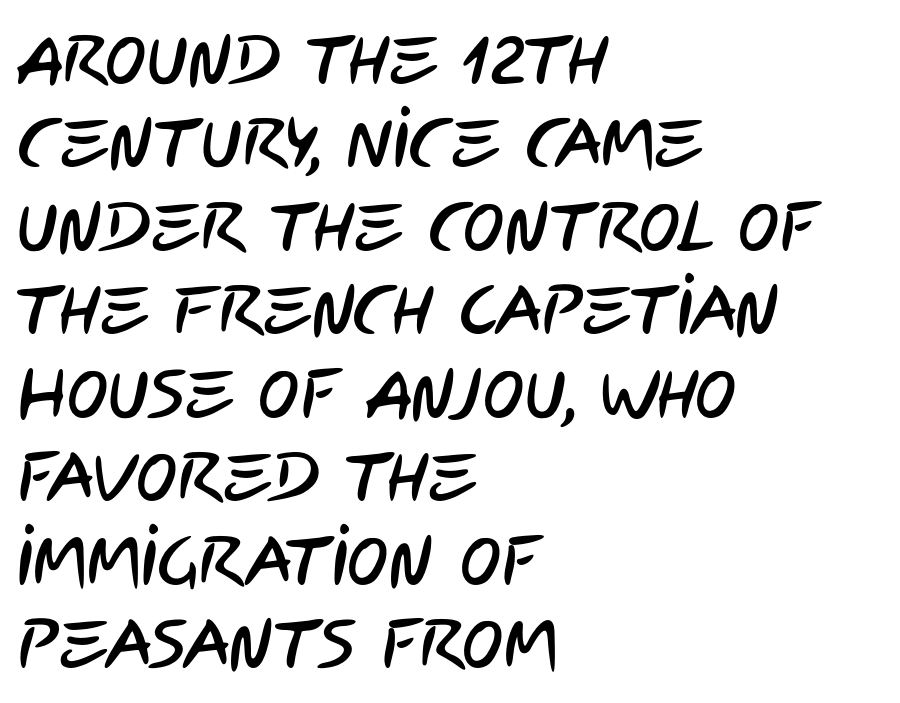
Visually the block forms a straight wall on the left and a jagged coastline on the right. Note the varied advance widths — an 'i' is clearly narrower than an 'm'. Nothing unusual about the tracking: characters are spaced as the font intends. Any mark beneath the type? The region is blank.
